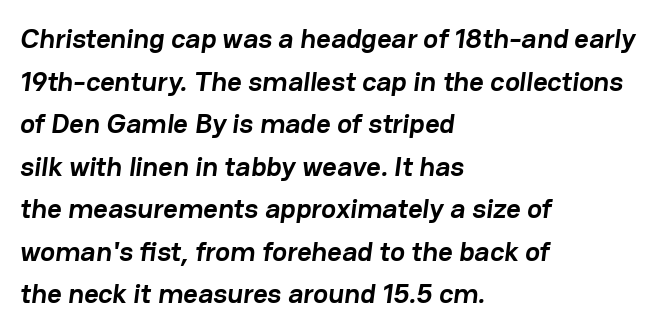
All the whitespace from short lines collects on the right. A bare baseline throughout the passage. Proportional: the letters do not fall into vertical columns. Nope, no serifs anywhere on these letters. The rows are spaced the way most documents space them. Bold? Absolutely — the strokes are thick and heavy.
